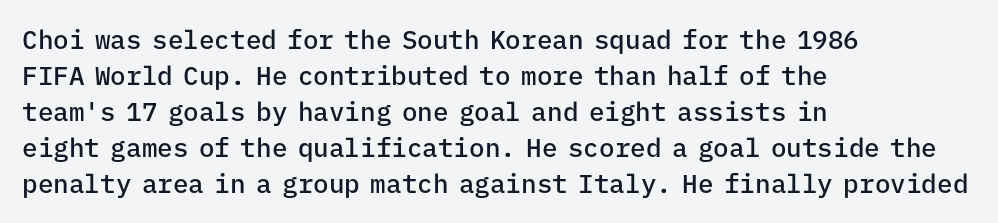
{"italic": "no", "bold": "semi", "underline": "no", "align": "left", "line_spacing": "normal", "line_spacing_ratio": 1.38, "letter_spacing": "normal", "letter_spacing_em": 0.0, "glyph_px": 26}
